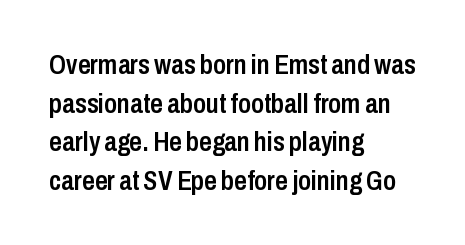
The image shows 28 px semibold, condensed sans-serif type, upright; set left-aligned, normal line spacing (1.38x), normal letter spacing, not underlined; low stroke contrast and a medium x-height.
